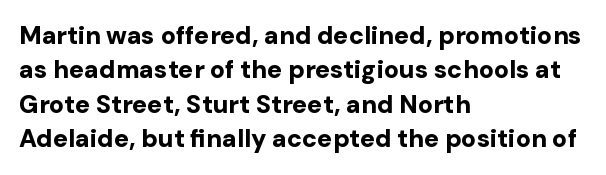
Q: Is the text bold? A: Yes.
Q: Is the text italic (slanted)? A: No, it is upright.
Q: Is the text underlined? A: No.
Q: How is the paragraph aligned? A: Left-aligned.
Q: Is the spacing between letters normal or unusually wide? A: Normal.
Q: Is the spacing between lines tight, normal or loose? A: Normal.
